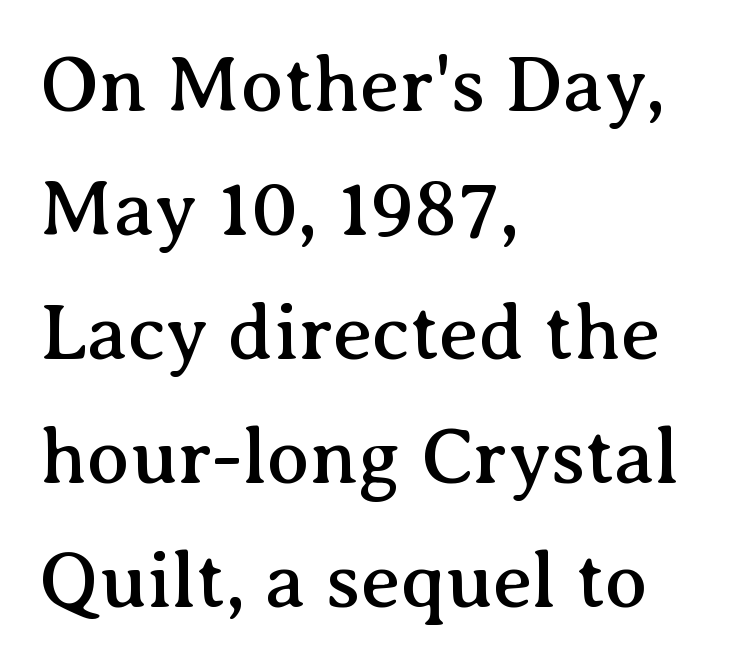
Q: Is the text italic (slanted)? A: No, it is upright.
Q: Is the typeface a serif or a sans-serif typeface? A: Serif.
Q: Is the text underlined? A: No.
Q: How is the paragraph aligned? A: Left-aligned.
Q: Is the spacing between letters normal or unusually wide? A: Normal.
Q: Is the spacing between lines tight, normal or loose? A: Normal.
Q: Width (condensed, normal, or wide)? A: Normal.
Q: Stroke contrast? A: Medium.
Q: x-height? A: Medium.
Q: Monospaced? A: No.
